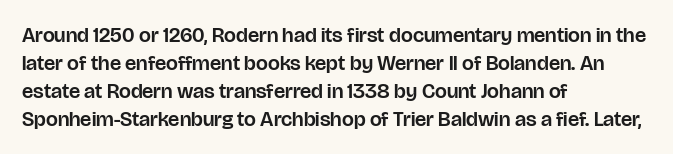
The image shows 21 px text type, upright; set left-aligned, normal line spacing (1.33x), normal letter spacing, not underlined.
